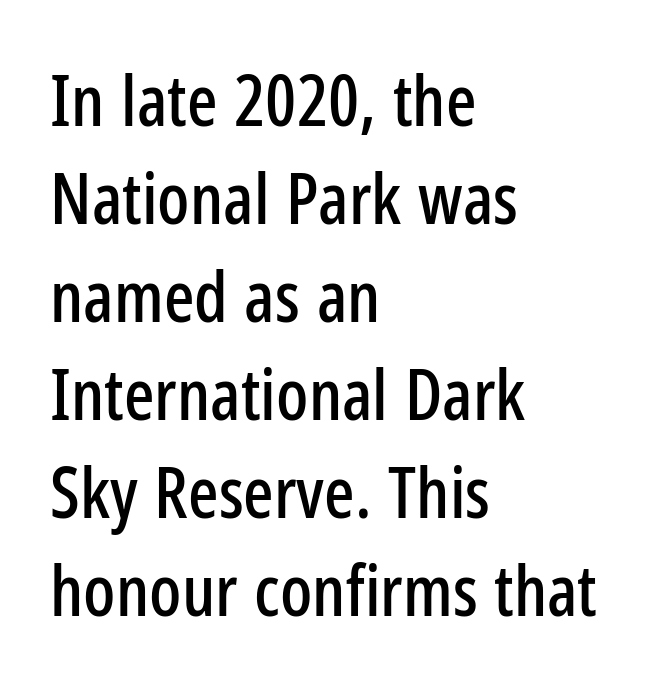
This sample uses a sans-serif face. The letters advance in unequal steps, a hallmark of proportional type. Line starts are locked; line ends wander. Normally led — the rows are evenly, conventionally spaced.
